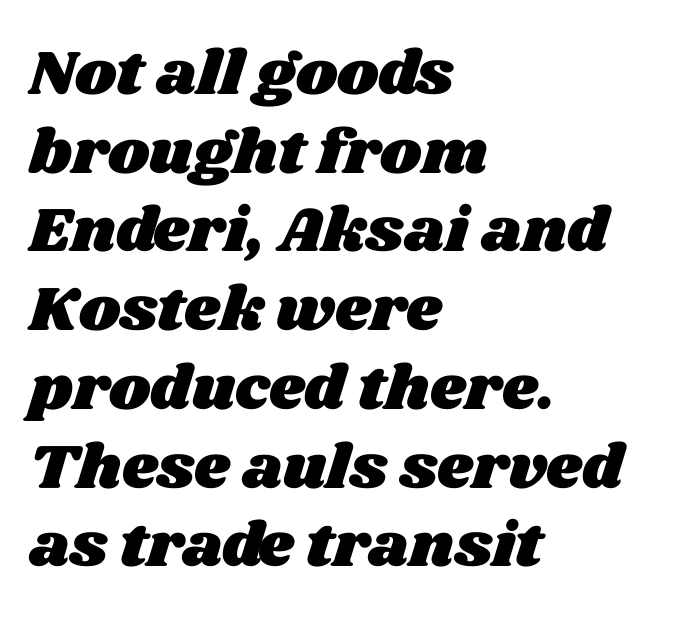
Q: Is the text underlined? A: No.
Q: How is the paragraph aligned? A: Left-aligned.
Q: Is the spacing between letters normal or unusually wide? A: Normal.
Q: Is the spacing between lines tight, normal or loose? A: Normal.
Q: Width (condensed, normal, or wide)? A: Wide.
Q: Stroke contrast? A: Medium.
Q: x-height? A: Large.
Q: Monospaced? A: No.
